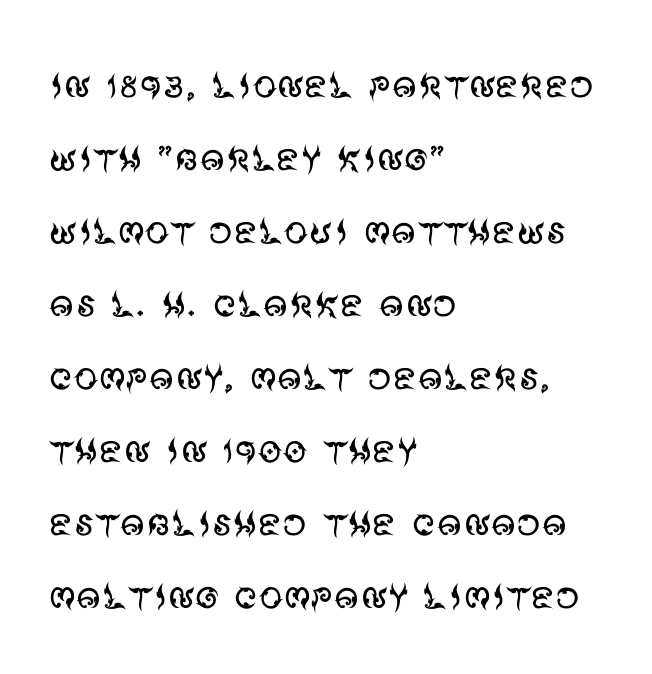
The image shows 48 px regular-weight sans-serif type, upright; set left-aligned, normal line spacing (1.52x), normal letter spacing, not underlined; medium stroke contrast and a large x-height.
